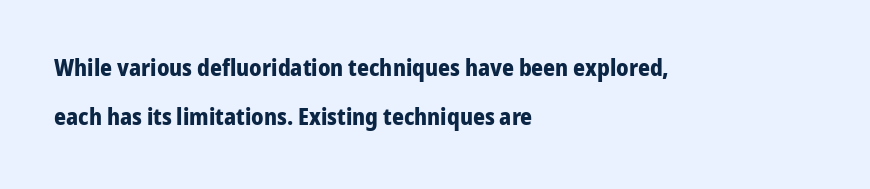
{"italic": "no", "bold": "yes", "underline": "no", "align": "left", "line_spacing": "loose", "line_spacing_ratio": 2.12, "letter_spacing": "normal", "letter_spacing_em": 0.0, "glyph_px": 23}
